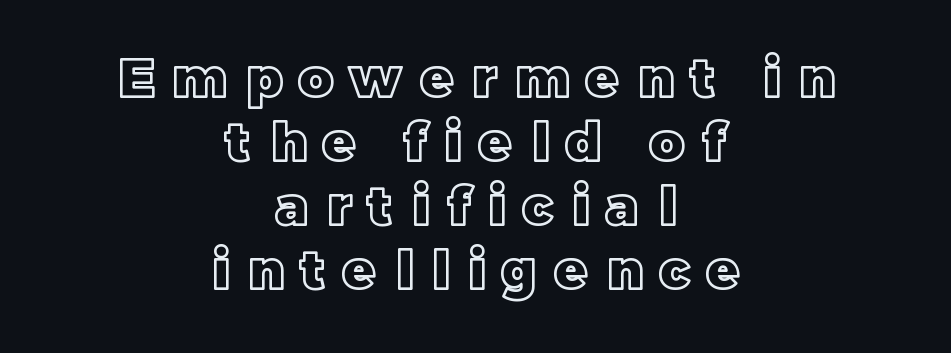
{"italic": "no", "width": "normal", "x_height": "large", "monospaced": "no", "underline": "no", "align": "center", "line_spacing_ratio": 1.21, "letter_spacing": "wide", "letter_spacing_em": 0.34, "glyph_px": 53}
